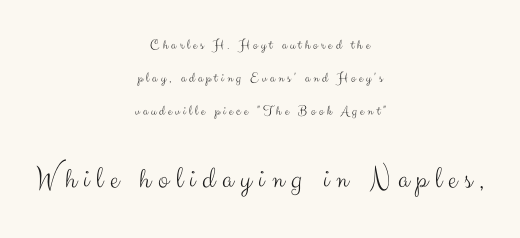
The image shows 31 px light sans-serif type; set centered, loose line spacing (2.34x), unusually wide letter spacing (+0.23 em), not underlined; the second (bottom) block is 2.21x larger; medium stroke contrast and a small x-height.
